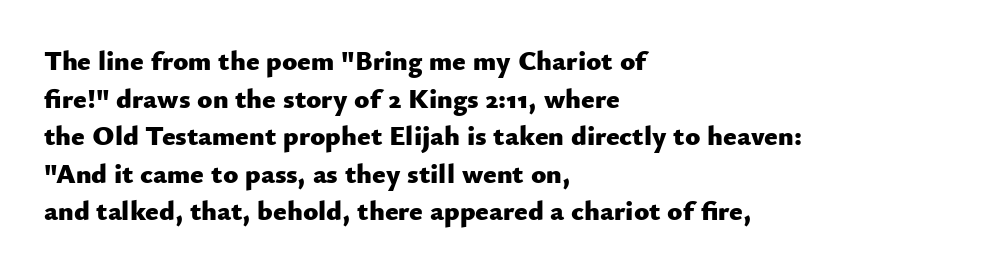
The image shows 28 px heavy sans-serif type, upright; set left-aligned, normal line spacing (1.34x), normal letter spacing, not underlined; low stroke contrast and a small x-height.
